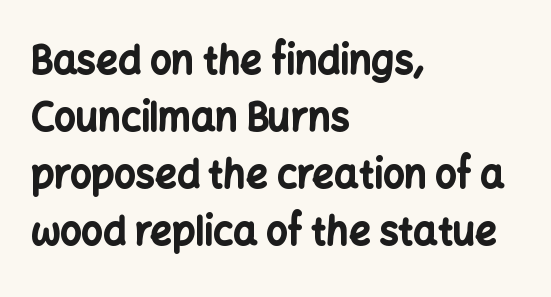
This sample is left-justified, so line endings fall wherever the words run out. Heft: maximum for text — a bold. The rendering uses natural spacing where letterforms have individual widths. Tracking here is standard; glyphs follow each other at the usual distance.
